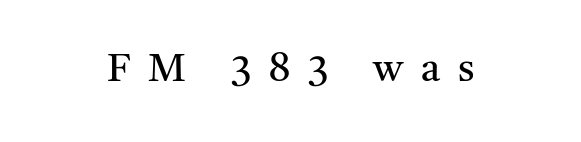
{"serif": "yes", "italic": "no", "bold": "no", "weight": "regular", "width": "normal", "stroke_contrast": "medium", "x_height": "medium", "monospaced": "no", "underline": "no", "letter_spacing": "wide", "letter_spacing_em": 0.46, "glyph_px": 39}
